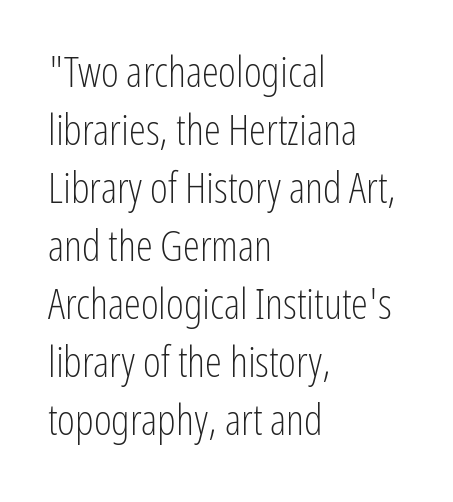
Q: Is the text bold? A: No.
Q: Is the text italic (slanted)? A: No, it is upright.
Q: Is the typeface a serif or a sans-serif typeface? A: Sans-serif.
Q: Is the text underlined? A: No.
Q: How is the paragraph aligned? A: Left-aligned.
Q: Is the spacing between letters normal or unusually wide? A: Normal.
Q: Is the spacing between lines tight, normal or loose? A: Normal.
Q: Width (condensed, normal, or wide)? A: Condensed.
Q: Stroke contrast? A: Low.
Q: x-height? A: Medium.
Q: Monospaced? A: No.
